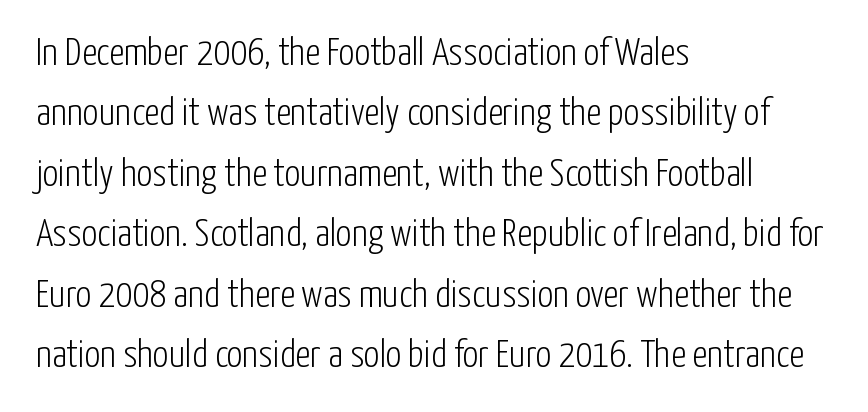
{"serif": "no", "italic": "no", "bold": "no", "weight": "light", "width": "condensed", "stroke_contrast": "low", "x_height": "medium", "monospaced": "no", "underline": "no", "align": "left", "line_spacing": "normal", "line_spacing_ratio": 1.55, "letter_spacing": "normal", "letter_spacing_em": 0.0, "glyph_px": 39}
